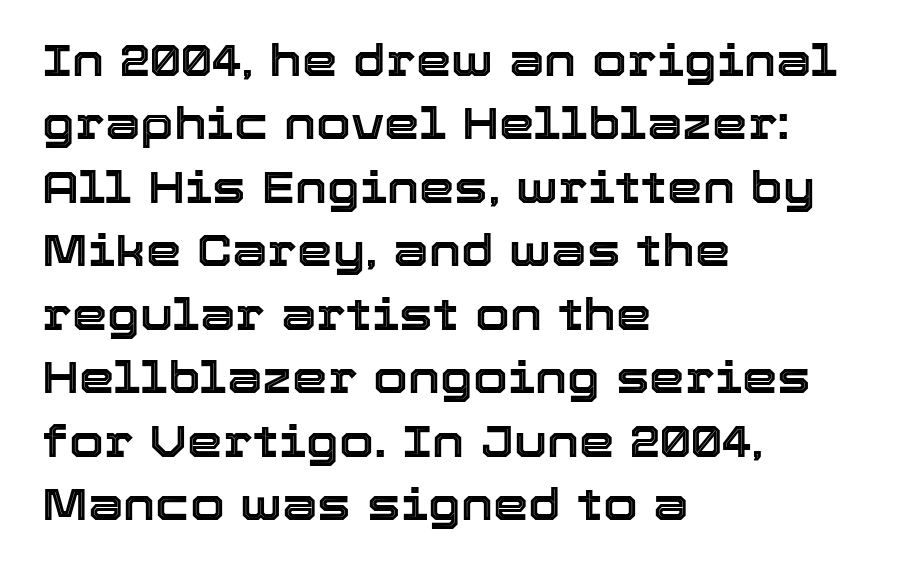
{"italic": "no", "width": "normal", "x_height": "medium", "monospaced": "no", "underline": "no", "align": "left", "line_spacing": "normal", "line_spacing_ratio": 1.41, "letter_spacing": "normal", "letter_spacing_em": 0.0, "glyph_px": 45}
